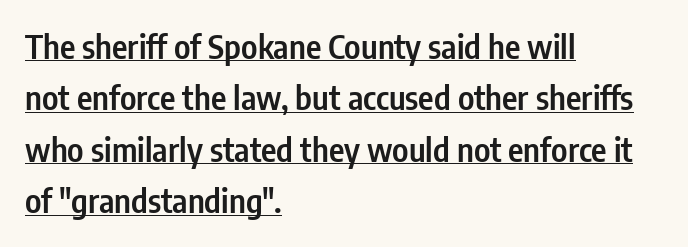
{"serif": "no", "italic": "no", "bold": "semi", "weight": "semibold", "width": "condensed", "stroke_contrast": "low", "x_height": "medium", "monospaced": "no", "underline": "yes", "align": "left", "line_spacing": "normal", "line_spacing_ratio": 1.56, "letter_spacing": "normal", "letter_spacing_em": 0.0, "glyph_px": 33}
